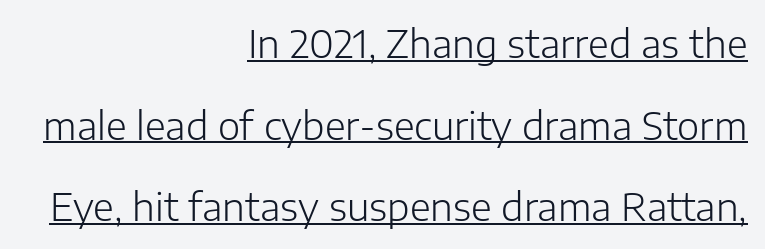
{"serif": "no", "italic": "no", "bold": "no", "weight": "light", "width": "normal", "stroke_contrast": "low", "x_height": "medium", "monospaced": "no", "underline": "yes", "align": "right", "line_spacing": "loose", "line_spacing_ratio": 2.15, "letter_spacing": "normal", "letter_spacing_em": 0.0, "glyph_px": 38}
